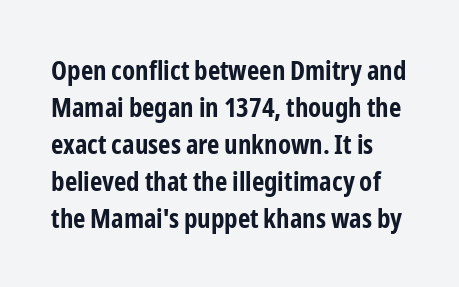
The image shows 27 px bold type, upright; set normal line spacing (1.37x), normal letter spacing, not underlined.
